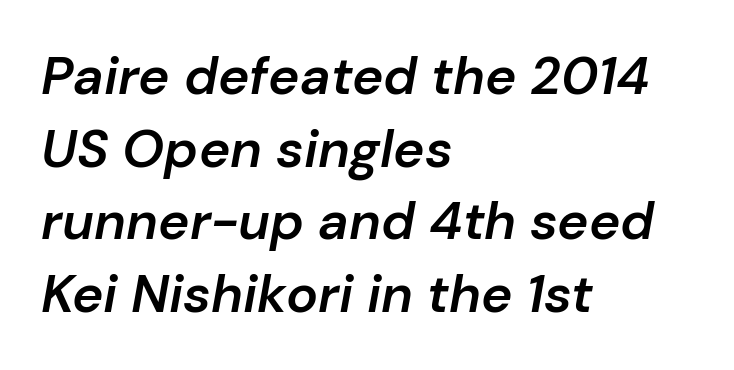
Beneath every word, the page is bare. The rendering applies a slant to the glyphs. The face used here is proportionally spaced, like ordinary book or web type. This sample is left-justified, so line endings fall wherever the words run out.
